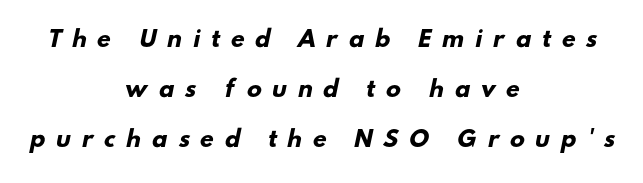
A typesetter would call this heavily tracked-out type. The foot of each line stays bare and open. The rendering uses a large line-height, opening up the rows. On the weight axis this lands at bold, roughly 700. These lines are centered, leaving both edges ragged.
